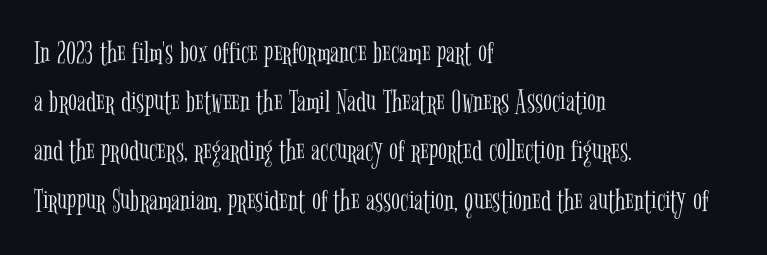
The image shows 33 px light, condensed serif type, upright; set left-aligned, normal line spacing (1.49x), normal letter spacing, not underlined; low stroke contrast and a medium x-height.
